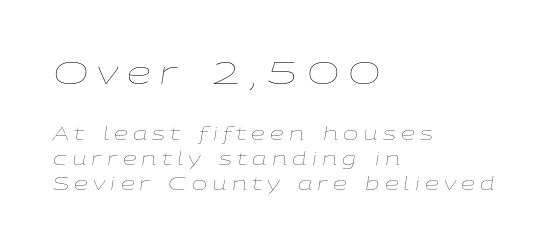
Teacher's note: observe the even left margin — that is flush-left alignment. This block has exactly the height ordinary leading produces. Type size steps down from the first block to the second. Character widths vary here, with narrow letters taking less room than wide ones.
